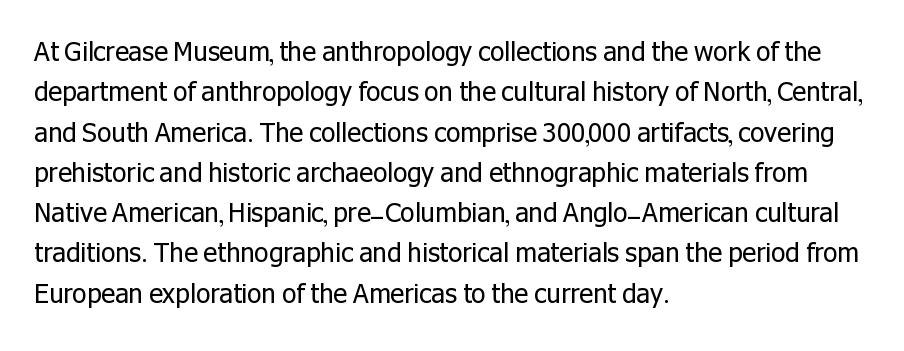
{"italic": "no", "bold": "no", "underline": "no", "align": "left", "line_spacing": "normal", "line_spacing_ratio": 1.55, "letter_spacing": "normal", "letter_spacing_em": 0.0, "glyph_px": 26}
